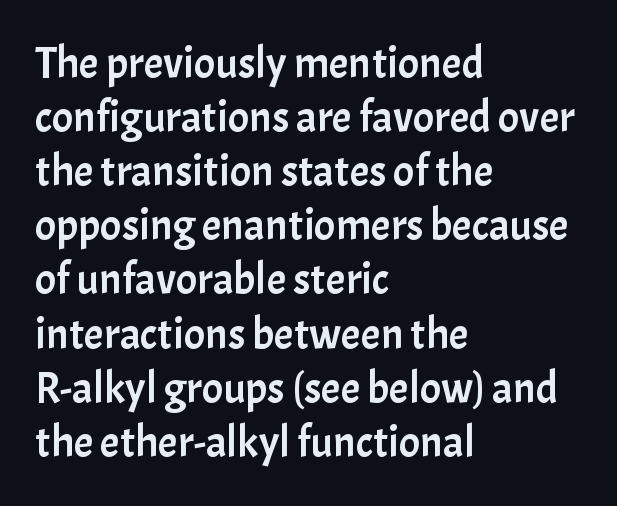
Q: Is the text italic (slanted)? A: No, it is upright.
Q: Is the typeface a serif or a sans-serif typeface? A: Sans-serif.
Q: Is the text underlined? A: No.
Q: How is the paragraph aligned? A: Left-aligned.
Q: Is the spacing between letters normal or unusually wide? A: Normal.
Q: Width (condensed, normal, or wide)? A: Normal.
Q: Stroke contrast? A: Low.
Q: x-height? A: Medium.
Q: Monospaced? A: No.
